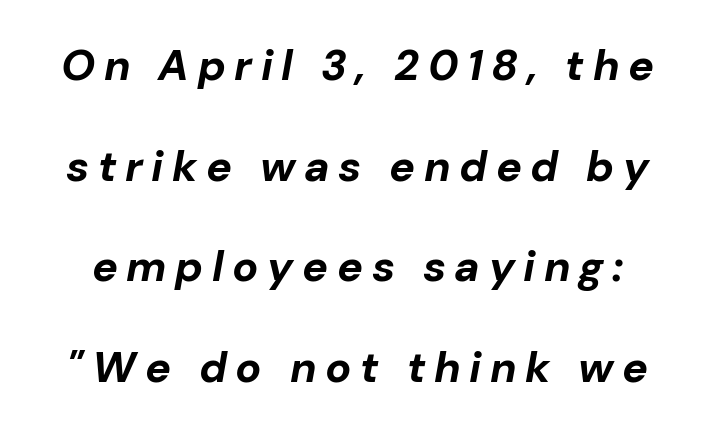
Airy leading. Is the type slanted? Yes — the strokes lean at a clear angle. The font is running at its bold setting. Inter-character spacing is expanded well beyond the font's built-in metrics. Lines of text with bare space underneath.
